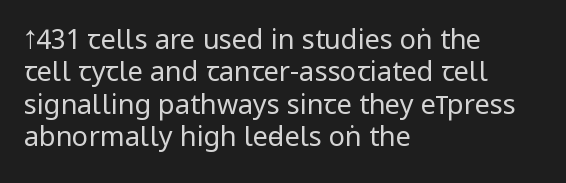
{"italic": "no", "bold": "no", "underline": "no", "align": "left", "line_spacing_ratio": 1.2, "letter_spacing": "normal", "letter_spacing_em": 0.0, "glyph_px": 27}
